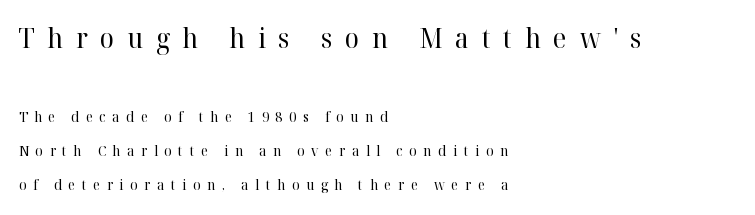
The image shows 27 px text type, upright; set left-aligned, loose line spacing (2.45x), unusually wide letter spacing (+0.47 em), not underlined; the first (top) block is 1.93x larger.
